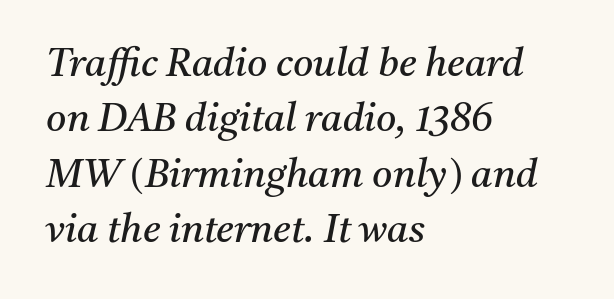
Heft: none added — not bold. Rendered with sloped, italic letterforms. Typographically, this falls in the serif category. Each word holds together tightly as a unit, with standard inter-letter gaps. The leading is moderate, giving the passage an even texture. This sample has the flowing, uneven cadence of proportional lettering.
